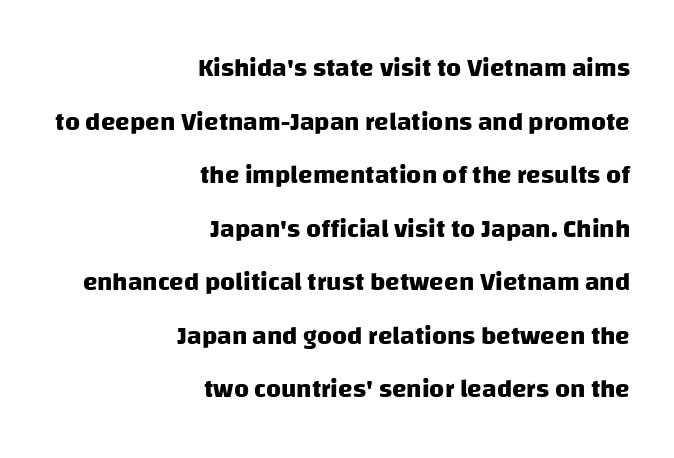
{"bold": "yes", "underline": "no", "align": "right", "line_spacing": "loose", "line_spacing_ratio": 2.06, "letter_spacing": "normal", "letter_spacing_em": 0.0, "glyph_px": 26}
